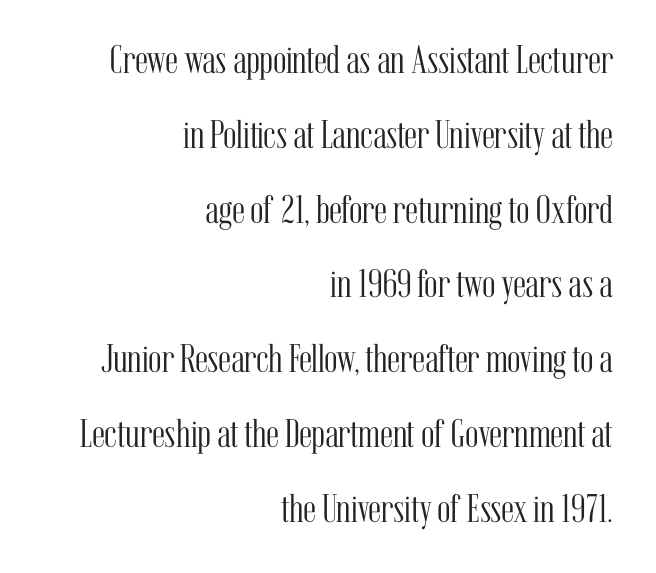
{"serif": "yes", "italic": "no", "bold": "no", "weight": "light", "width": "condensed", "stroke_contrast": "medium", "x_height": "medium", "monospaced": "no", "underline": "no", "align": "right", "line_spacing_ratio": 1.87, "letter_spacing": "normal", "letter_spacing_em": 0.0, "glyph_px": 40}
